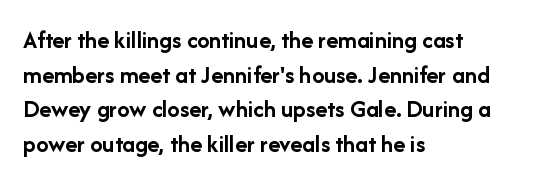
{"italic": "no", "bold": "yes", "underline": "no", "align": "left", "line_spacing": "normal", "line_spacing_ratio": 1.39, "letter_spacing": "normal", "letter_spacing_em": 0.0, "glyph_px": 25}
